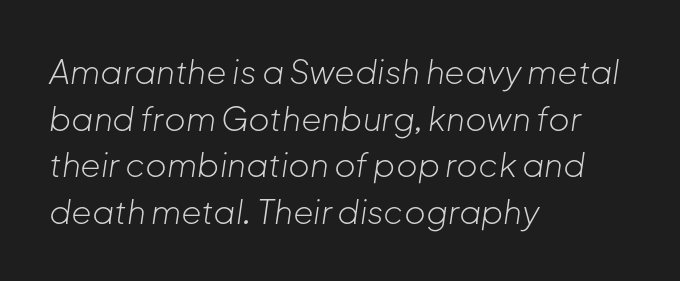
The image shows 33 px light type, italic (leaning right); set left-aligned, normal line spacing (1.41x), normal letter spacing, not underlined; low stroke contrast and a medium x-height.
